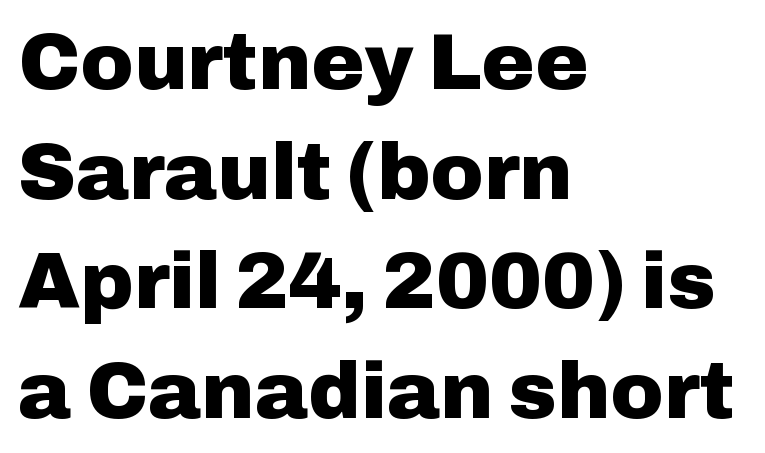
Q: Is the text bold? A: Yes.
Q: Is the text italic (slanted)? A: No, it is upright.
Q: Is the typeface a serif or a sans-serif typeface? A: Sans-serif.
Q: Is the text underlined? A: No.
Q: How is the paragraph aligned? A: Left-aligned.
Q: Is the spacing between letters normal or unusually wide? A: Normal.
Q: Is the spacing between lines tight, normal or loose? A: Normal.
Q: Width (condensed, normal, or wide)? A: Normal.
Q: Stroke contrast? A: Low.
Q: x-height? A: Medium.
Q: Monospaced? A: No.
